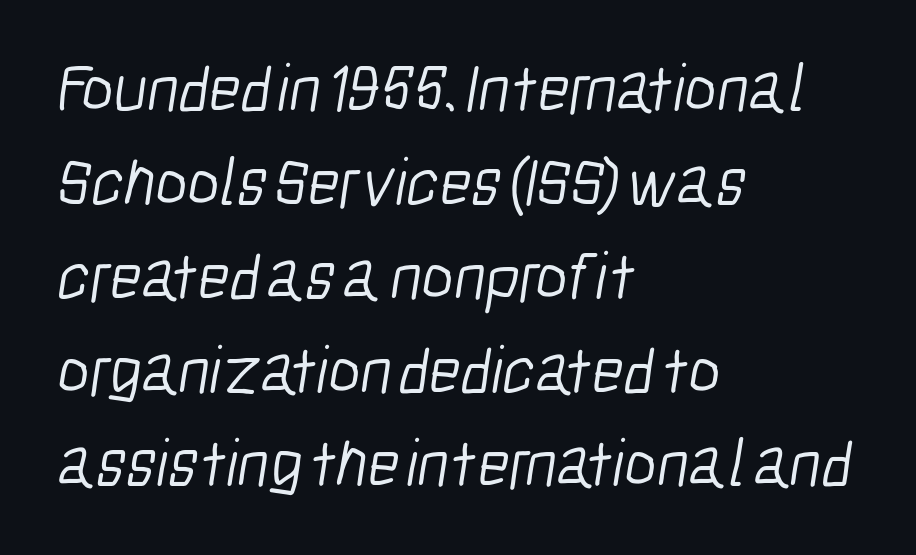
The face used here is proportionally spaced, like ordinary book or web type. Nothing sits at the stroke ends, so this counts as sans-serif. Rows of type keep a routine distance in the vertical direction. Does extra space separate the letters? No, they use regular spacing. Heft: none added — not bold.
